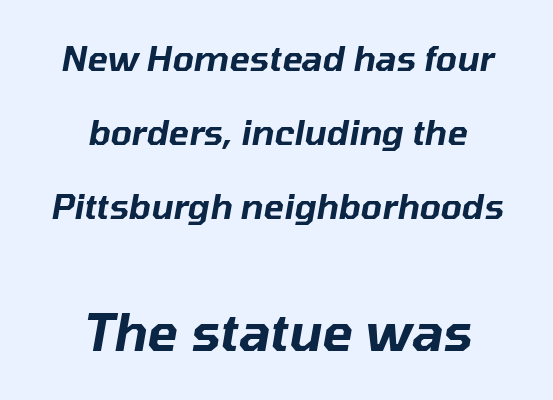
The image shows 51 px text type, italic (leaning right); set centered, loose line spacing (2.18x), normal letter spacing, not underlined; the second (bottom) block is 1.5x larger; low stroke contrast and a medium x-height.
